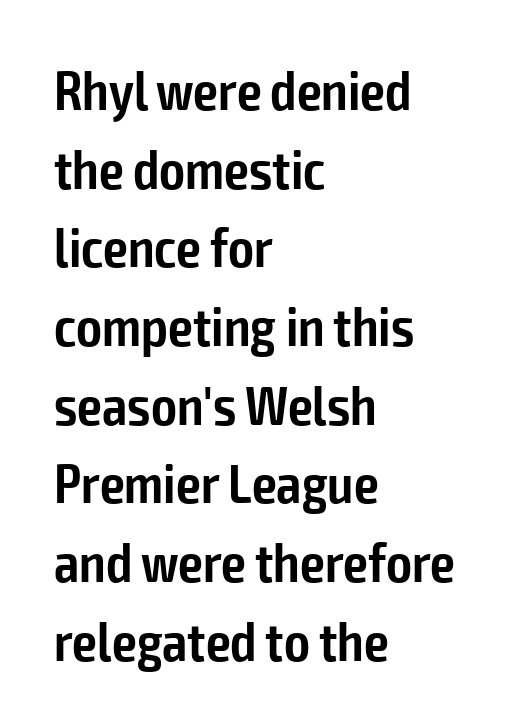
Q: Is the text bold? A: Semi-bold.
Q: Is the text italic (slanted)? A: No, it is upright.
Q: Is the typeface a serif or a sans-serif typeface? A: Sans-serif.
Q: Is the text underlined? A: No.
Q: How is the paragraph aligned? A: Left-aligned.
Q: Is the spacing between letters normal or unusually wide? A: Normal.
Q: Is the spacing between lines tight, normal or loose? A: Normal.
Q: Width (condensed, normal, or wide)? A: Condensed.
Q: Stroke contrast? A: Low.
Q: x-height? A: Medium.
Q: Monospaced? A: No.
